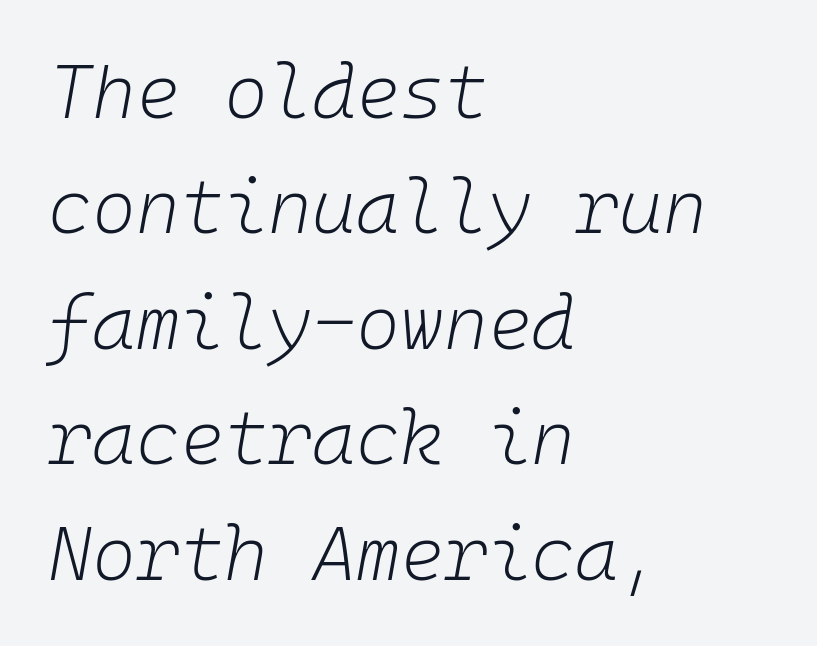
Q: Is the text bold? A: No.
Q: Is the text italic (slanted)? A: Yes, it leans right by about 10 degrees.
Q: Is the text underlined? A: No.
Q: How is the paragraph aligned? A: Left-aligned.
Q: Is the spacing between letters normal or unusually wide? A: Normal.
Q: Is the spacing between lines tight, normal or loose? A: Normal.
Q: Width (condensed, normal, or wide)? A: Normal.
Q: Stroke contrast? A: Low.
Q: x-height? A: Medium.
Q: Monospaced? A: Yes.
